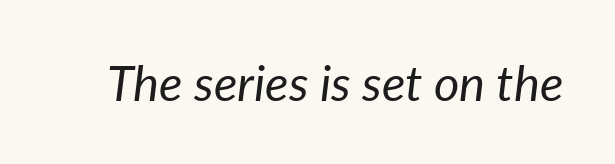
Underline: absent. These lines are rendered in a variable-pitch font. Observe the lean: these are italic letterforms. The font sits on the lighter half of the weight spectrum, regular included.
